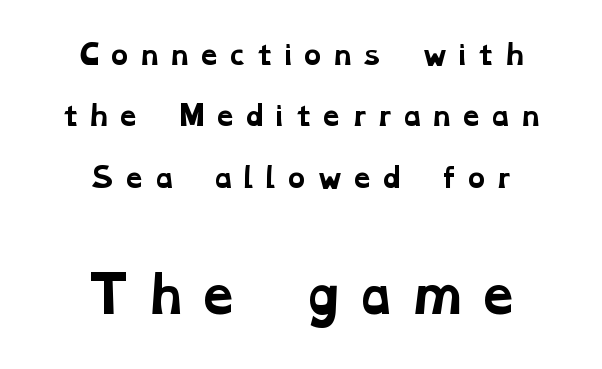
Q: Is the text bold? A: Yes.
Q: Is the typeface a serif or a sans-serif typeface? A: Serif.
Q: Is the text underlined? A: No.
Q: How is the paragraph aligned? A: Centered.
Q: Is the spacing between letters normal or unusually wide? A: Unusually wide.
Q: Is the spacing between lines tight, normal or loose? A: Loose.
Q: Which block of text is set in a larger size, the first (top) or the second (bottom)? A: The second (bottom) one.
Q: Width (condensed, normal, or wide)? A: Wide.
Q: Stroke contrast? A: Low.
Q: x-height? A: Medium.
Q: Monospaced? A: No.
